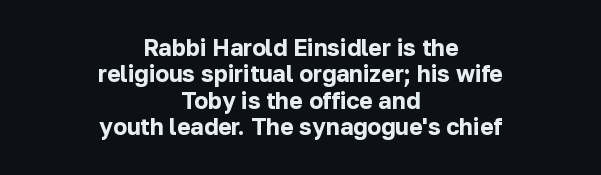
The letterforms sit shoulder to shoulder at normal distance. Decoration check: the copy has no underline. The paragraph shown floats in the horizontal middle. Do the letters lean? They stand straight. Emphasis by weight is at full strength: bold. Summary of vertical rhythm: compact, with narrow interline spacing.
